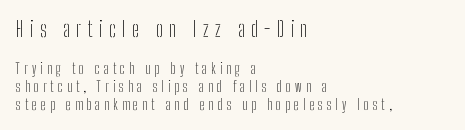
The image shows 21 px text type, upright; set left-aligned, normal line spacing (1.3x), unusually wide letter spacing (+0.3 em), not underlined; the first (top) block is 1.5x larger.
